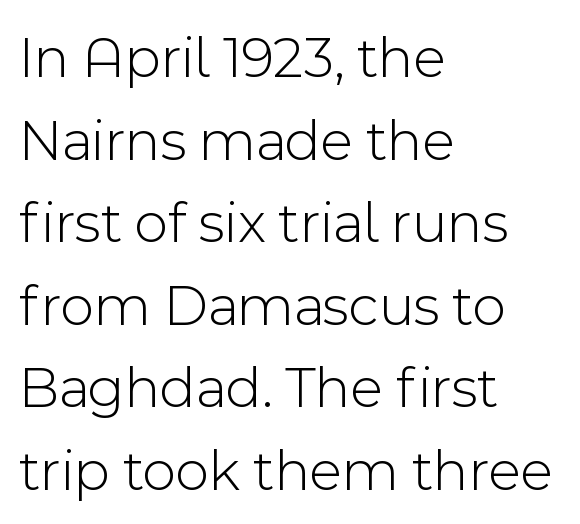
Q: Is the text bold? A: No.
Q: Is the text italic (slanted)? A: No, it is upright.
Q: Is the typeface a serif or a sans-serif typeface? A: Sans-serif.
Q: Is the text underlined? A: No.
Q: How is the paragraph aligned? A: Left-aligned.
Q: Is the spacing between letters normal or unusually wide? A: Normal.
Q: Is the spacing between lines tight, normal or loose? A: Normal.
Q: Width (condensed, normal, or wide)? A: Normal.
Q: x-height? A: Medium.
Q: Monospaced? A: No.
